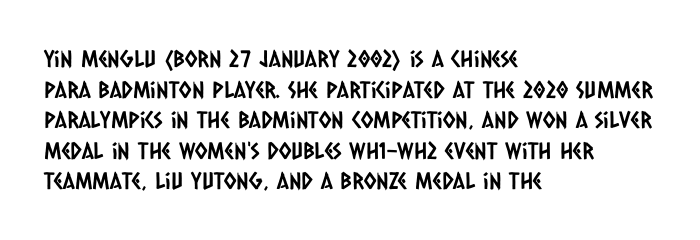
The image shows 23 px text type; set left-aligned, normal line spacing (1.33x), normal letter spacing, not underlined.
